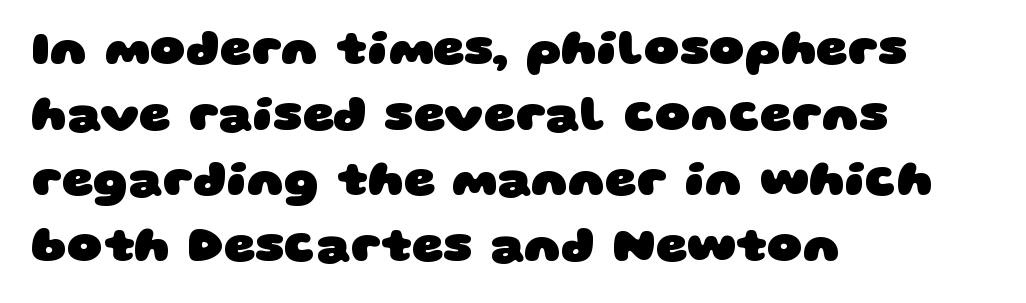
Proportional: the letters do not fall into vertical columns. The typesetter chose a ragged-right arrangement here. Is this a sans? Yes — the strokes have no serifs. These words are printed bold, with thick strokes throughout.
